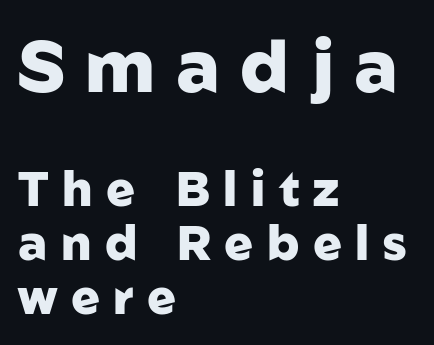
The image shows 72 px heavy sans-serif type, upright; set left-aligned, tight line spacing (1.13x), unusually wide letter spacing (+0.28 em), not underlined; the first (top) block is 1.5x larger; low stroke contrast and a medium x-height.
